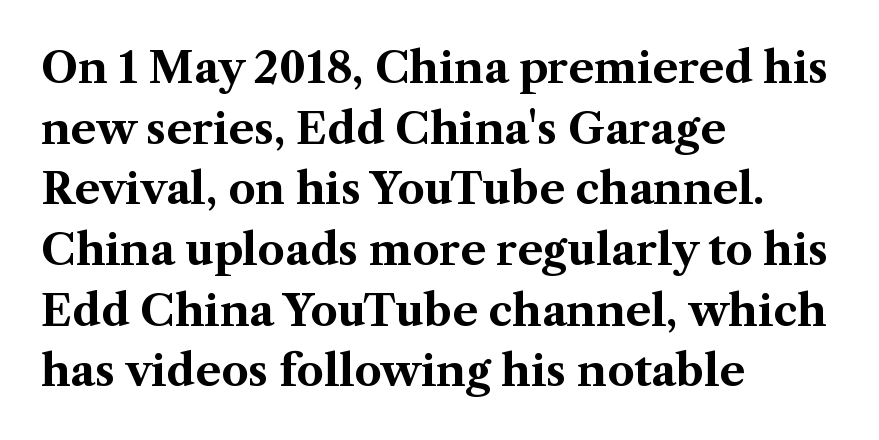
Q: Is the text bold? A: Yes.
Q: Is the text italic (slanted)? A: No, it is upright.
Q: Is the typeface a serif or a sans-serif typeface? A: Serif.
Q: Is the text underlined? A: No.
Q: How is the paragraph aligned? A: Left-aligned.
Q: Is the spacing between letters normal or unusually wide? A: Normal.
Q: Is the spacing between lines tight, normal or loose? A: Normal.
Q: Width (condensed, normal, or wide)? A: Normal.
Q: Stroke contrast? A: Medium.
Q: x-height? A: Medium.
Q: Monospaced? A: No.
